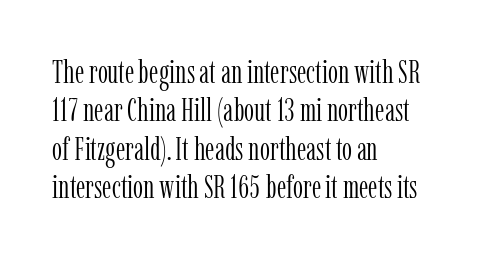
{"serif": "yes", "italic": "no", "bold": "no", "weight": "light", "width": "condensed", "stroke_contrast": "low", "x_height": "medium", "monospaced": "no", "underline": "no", "align": "left", "line_spacing_ratio": 1.2, "letter_spacing": "normal", "letter_spacing_em": 0.0, "glyph_px": 32}
